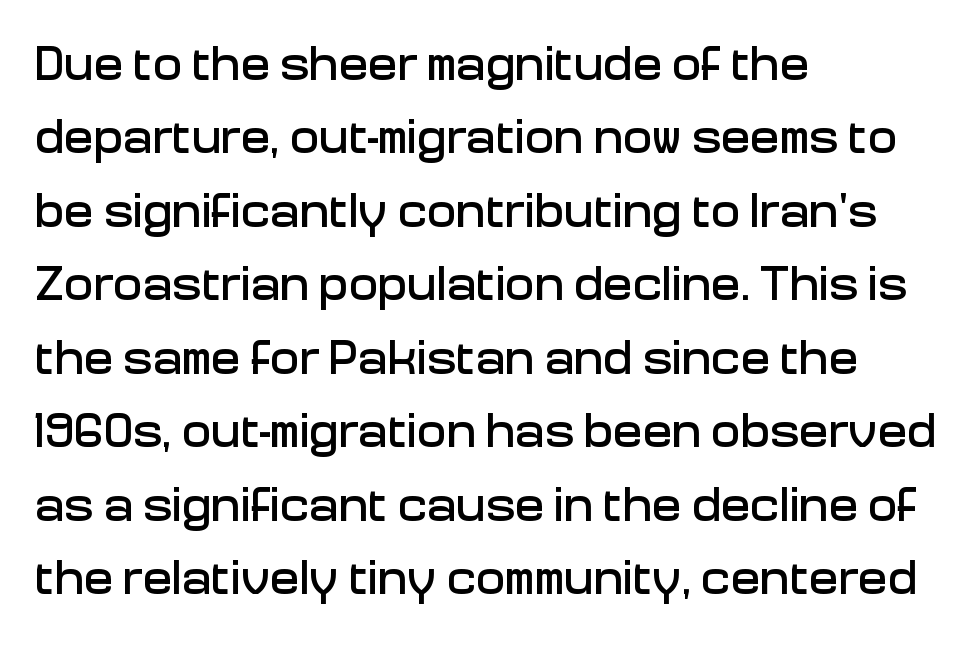
The image shows 49 px sans-serif type, upright; set left-aligned, normal line spacing (1.5x), normal letter spacing, not underlined; low stroke contrast and a medium x-height.
